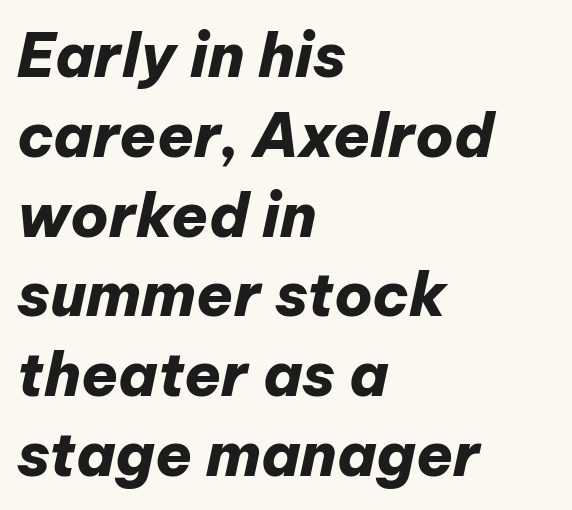
{"italic": "yes", "lean": "right", "slant_degrees": 12, "bold": "yes", "weight": "heavy", "width": "normal", "stroke_contrast": "low", "x_height": "medium", "monospaced": "no", "underline": "no", "align": "left", "line_spacing": "normal", "line_spacing_ratio": 1.33, "letter_spacing": "normal", "letter_spacing_em": 0.0, "glyph_px": 60}
